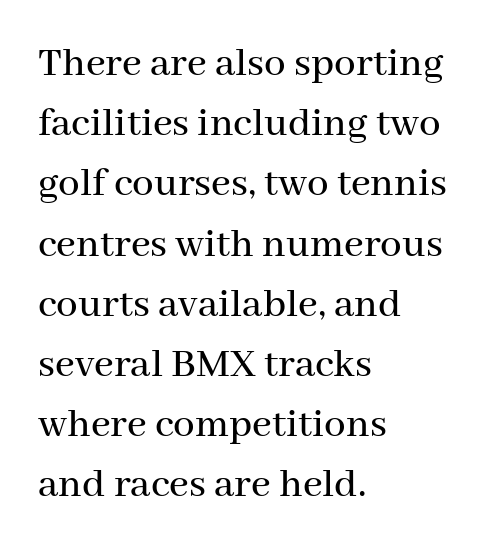
{"serif": "yes", "italic": "no", "width": "normal", "stroke_contrast": "medium", "x_height": "medium", "monospaced": "no", "underline": "no", "align": "left", "line_spacing": "normal", "line_spacing_ratio": 1.4, "letter_spacing": "normal", "letter_spacing_em": 0.0, "glyph_px": 43}
